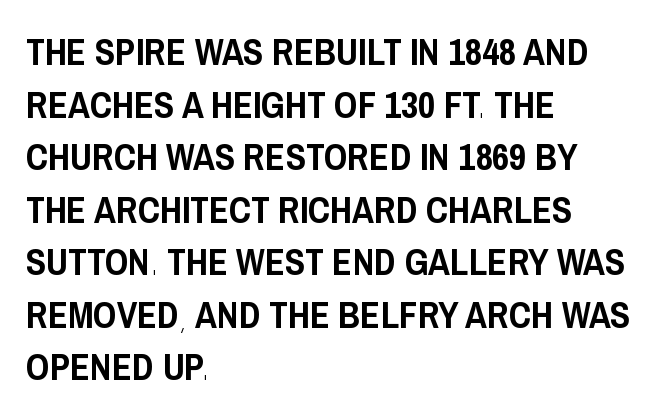
Just letters on the line, the space beneath them empty. The type family on display is of the sans-serif kind. Default kerning and tracking; the words read as compact shapes. The line-height multiplier appears to be the usual default. The letters stand upright; this is a roman face.
